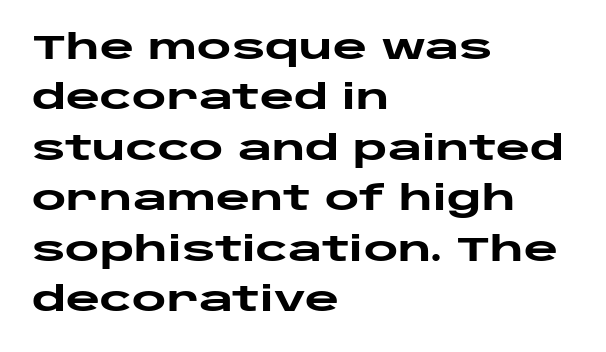
The image shows 33 px heavy, wide sans-serif type, upright; set left-aligned, normal line spacing (1.53x), normal letter spacing, not underlined; low stroke contrast and a large x-height.
